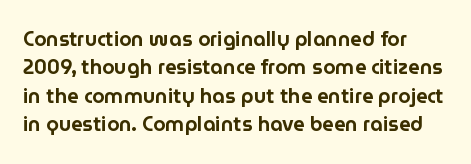
The image shows 20 px text type, upright; set normal line spacing (1.42x), normal letter spacing, not underlined.
